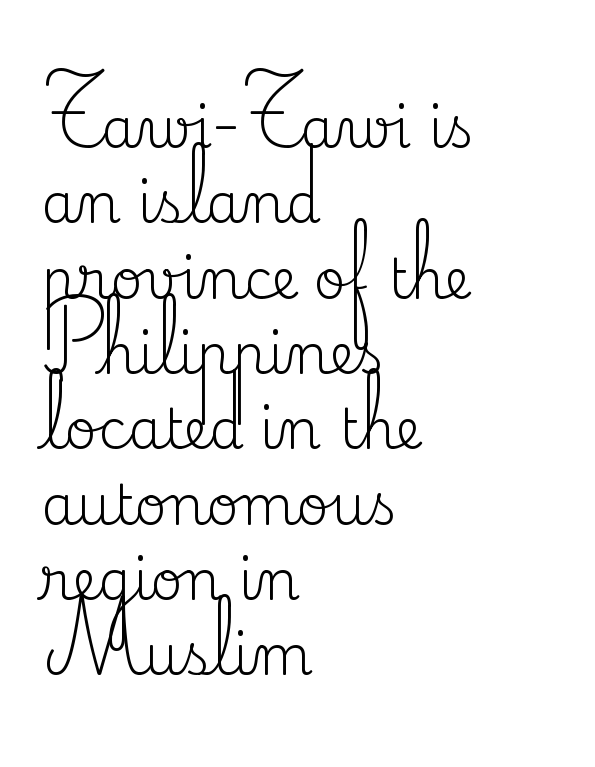
The image shows 55 px regular-weight serif type, upright; set left-aligned, normal line spacing (1.37x), normal letter spacing, not underlined; medium stroke contrast and a small x-height.
